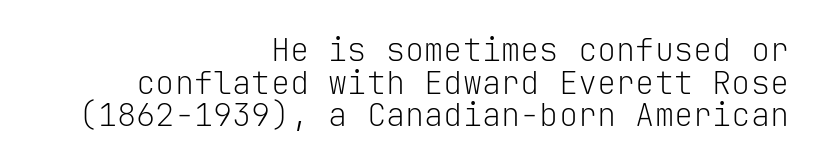
The image shows 32 px light sans-serif type, upright, monospaced; set right-aligned, tight line spacing (1.02x), normal letter spacing, not underlined; low stroke contrast and a medium x-height.
